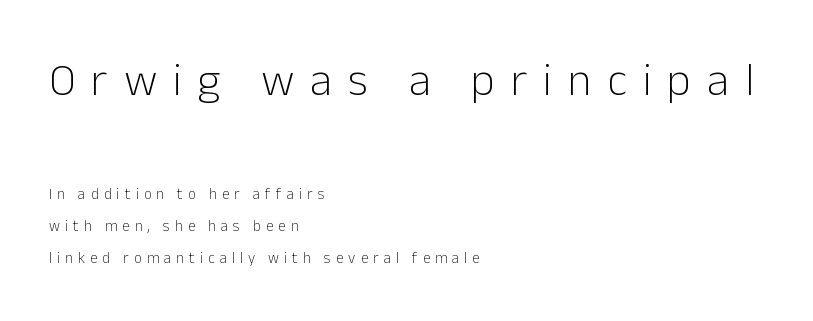
{"serif": "no", "italic": "no", "bold": "no", "weight": "light", "width": "normal", "stroke_contrast": "low", "x_height": "medium", "monospaced": "no", "underline": "no", "align": "left", "line_spacing": "loose", "line_spacing_ratio": 2.14, "letter_spacing": "wide", "letter_spacing_em": 0.34, "larger_block": "first", "size_ratio": 3.07, "glyph_px": 46}
